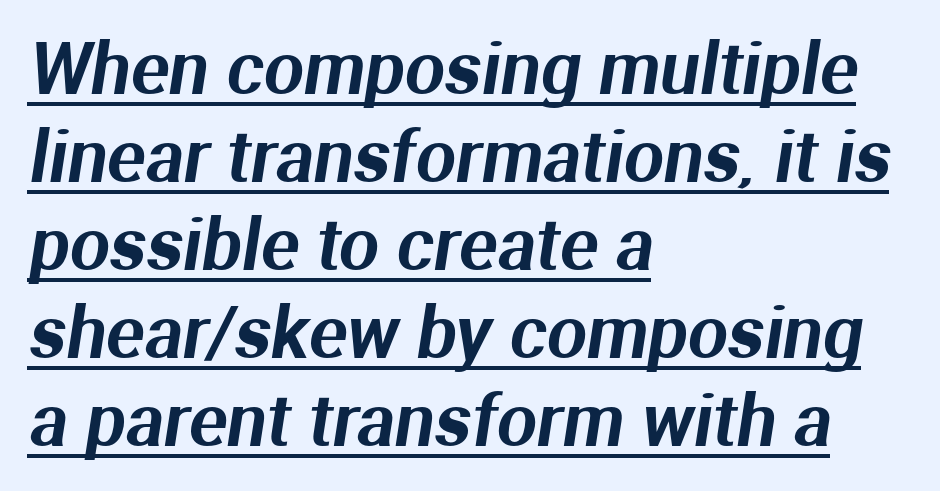
This is sans-serif lettering, the kind often seen on screens and signage. Underlined type. This sample is left-justified, so line endings fall wherever the words run out. Look at the tracking — it's just the regular setting, nothing added. Is this a fixed-width face? No — the glyphs have proportional, varying widths.
